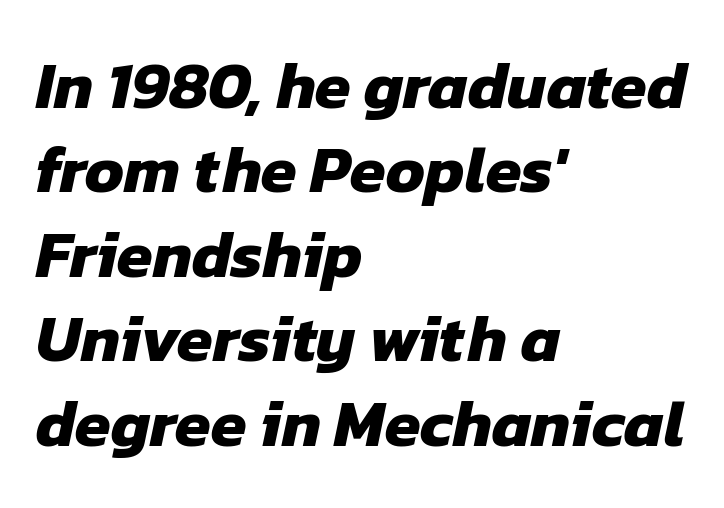
Q: Is the text bold? A: Yes.
Q: Is the typeface a serif or a sans-serif typeface? A: Sans-serif.
Q: Is the text underlined? A: No.
Q: How is the paragraph aligned? A: Left-aligned.
Q: Is the spacing between letters normal or unusually wide? A: Normal.
Q: Is the spacing between lines tight, normal or loose? A: Normal.
Q: Width (condensed, normal, or wide)? A: Normal.
Q: Stroke contrast? A: Low.
Q: x-height? A: Medium.
Q: Monospaced? A: No.
